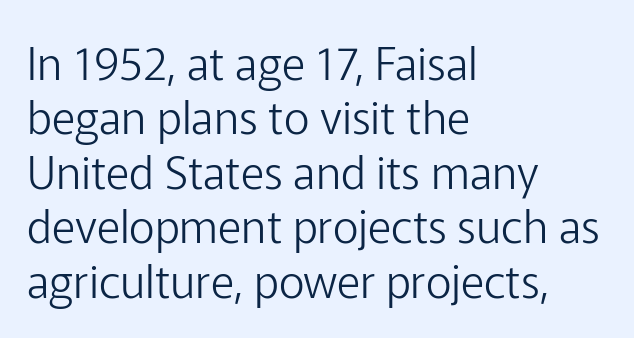
{"serif": "no", "italic": "no", "bold": "no", "weight": "light", "width": "normal", "stroke_contrast": "low", "x_height": "medium", "monospaced": "no", "underline": "no", "align": "left", "line_spacing_ratio": 1.21, "letter_spacing": "normal", "letter_spacing_em": 0.0, "glyph_px": 45}
